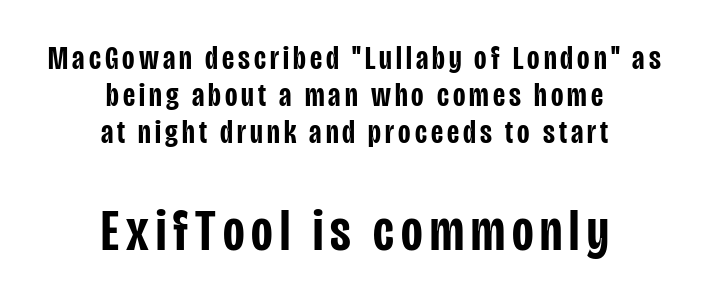
The image shows 59 px semibold, condensed sans-serif type, upright; set centered, tight line spacing (1.09x), not underlined; the second (bottom) block is 1.74x larger; low stroke contrast and a large x-height.
